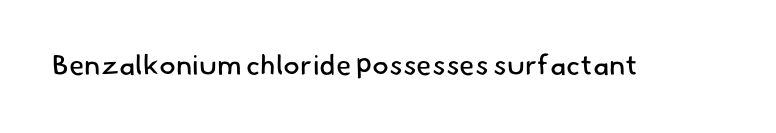
Think of a printed novel: that variable character pitch is what you see here. Is the letter spacing exaggerated? No — it looks like the ordinary default. Stroke mass is kept to a normal reading level or below. The zone under the glyphs is completely vacant.
